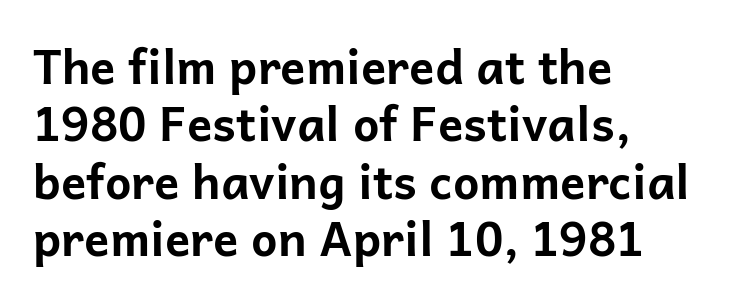
{"serif": "no", "italic": "no", "bold": "yes", "weight": "bold", "width": "normal", "stroke_contrast": "low", "x_height": "medium", "monospaced": "no", "underline": "no", "align": "left", "line_spacing_ratio": 1.22, "letter_spacing": "normal", "letter_spacing_em": 0.0, "glyph_px": 47}
